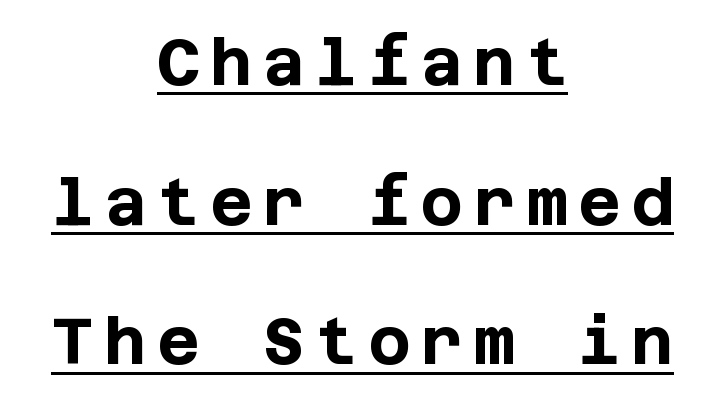
The block of text is sparse from top to bottom, with ample space between rows. Weight: bold. Teacher's note: observe the equal gaps on both sides — that is centered alignment. The specimen includes a rule beneath the text block's lines. Upright lettering throughout. Grotesque or geometric, the face here clearly has no serifs.
